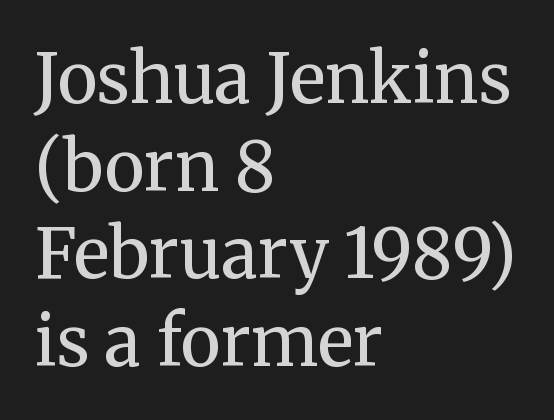
{"serif": "yes", "italic": "no", "bold": "no", "weight": "regular", "width": "normal", "stroke_contrast": "medium", "x_height": "medium", "monospaced": "no", "underline": "no", "align": "left", "line_spacing": "normal", "line_spacing_ratio": 1.27, "letter_spacing": "normal", "letter_spacing_em": 0.0, "glyph_px": 69}
